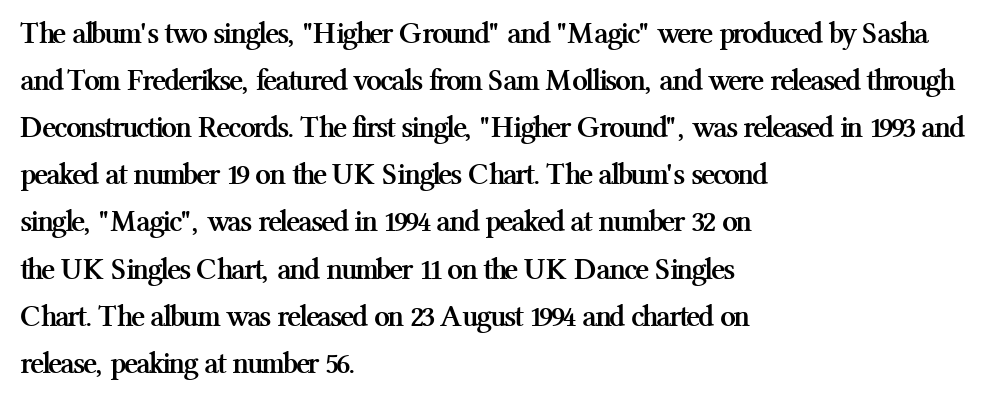
{"serif": "yes", "italic": "no", "bold": "yes", "weight": "semibold", "width": "normal", "stroke_contrast": "medium", "x_height": "medium", "monospaced": "no", "underline": "no", "align": "left", "line_spacing": "normal", "line_spacing_ratio": 1.52, "letter_spacing": "normal", "letter_spacing_em": 0.0, "glyph_px": 31}
